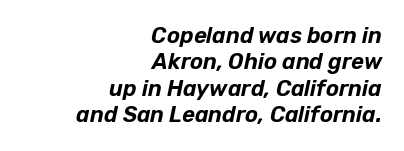
The image shows 22 px text type, italic (leaning right); set right-aligned, line spacing 1.2x, normal letter spacing, not underlined.
